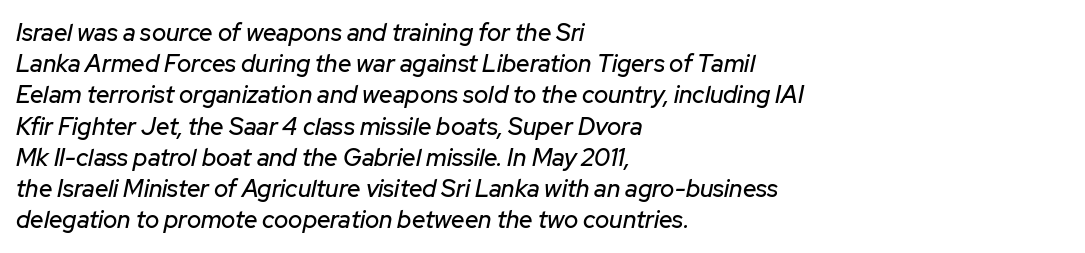
In terms of posture, this sample is oblique. The words here are not underlined. The designer left line spacing at the default. The rag falls on the right side of this text block.
